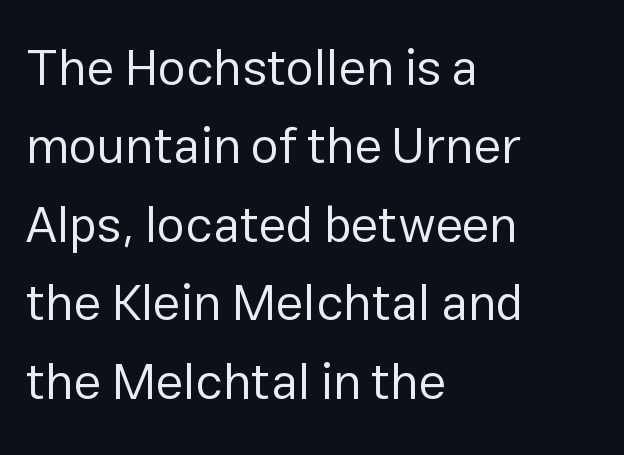
{"serif": "no", "italic": "no", "bold": "no", "weight": "regular", "width": "normal", "stroke_contrast": "low", "x_height": "medium", "monospaced": "no", "underline": "no", "align": "left", "line_spacing": "normal", "line_spacing_ratio": 1.57, "letter_spacing": "normal", "letter_spacing_em": 0.0, "glyph_px": 50}
